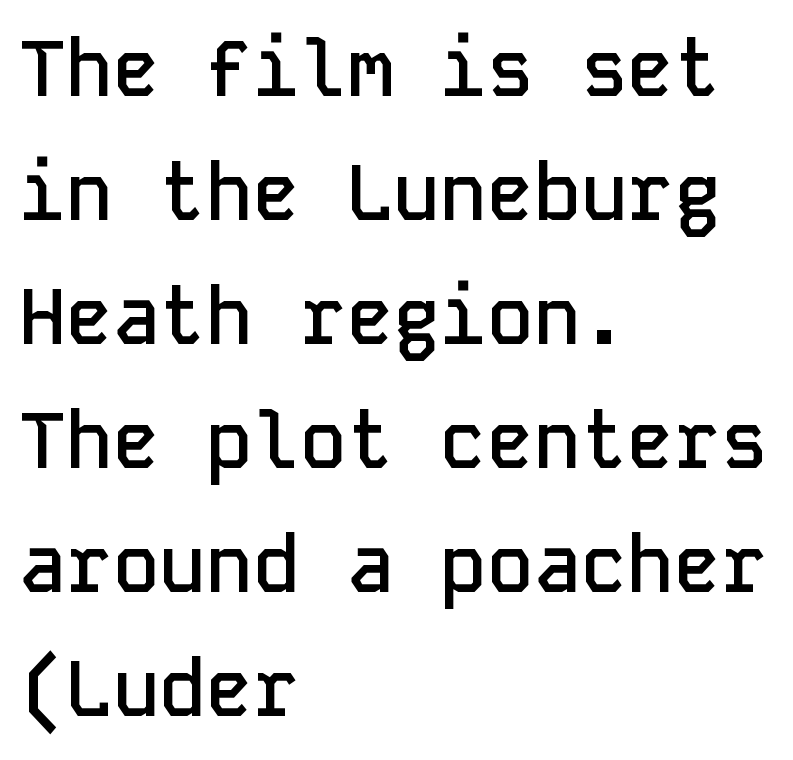
The image shows 78 px semibold sans-serif type, upright, monospaced; set left-aligned, normal line spacing (1.59x), normal letter spacing, not underlined; low stroke contrast and a medium x-height.
